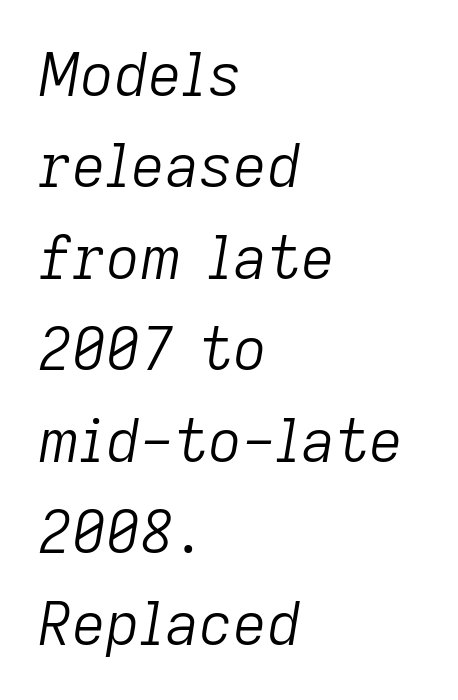
The type is set solid horizontally, with unmodified tracking. Interline gaps are of average width in this sample. Decoration check: the copy has no underline. Would a proofreader flag this as italicized? Yes.
